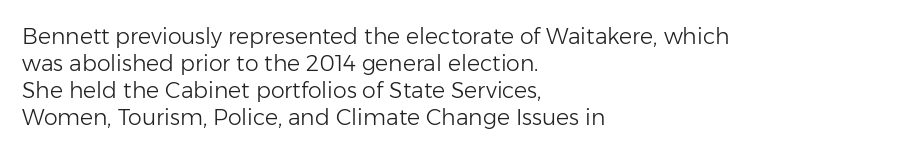
{"italic": "no", "bold": "no", "underline": "no", "align": "left", "line_spacing_ratio": 1.22, "letter_spacing": "normal", "letter_spacing_em": 0.0, "glyph_px": 22}
